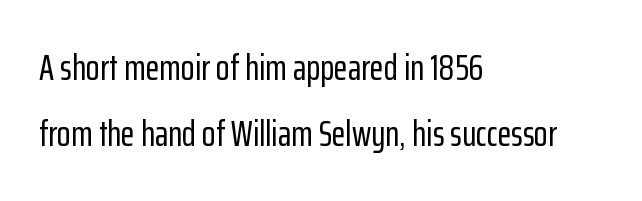
This rendering employs a face without finishing strokes, i.e., a sans-serif. Typeset ragged right — the left edge is the straight one. Nothing unusual about the tracking: characters are spaced as the font intends. The axis of the letterforms is exactly vertical. Anything drawn beneath the words? Only blank space.
